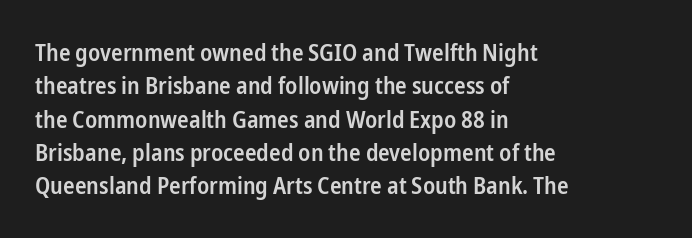
{"italic": "no", "bold": "semi", "underline": "no", "align": "left", "line_spacing": "normal", "line_spacing_ratio": 1.39, "letter_spacing": "normal", "letter_spacing_em": 0.0, "glyph_px": 24}
